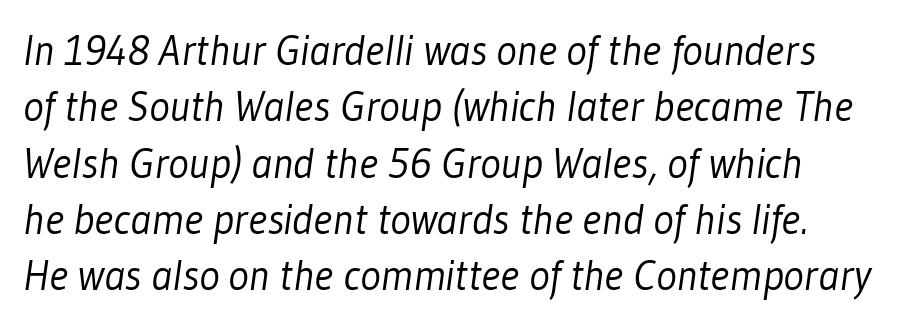
Q: Is the text bold? A: No.
Q: Is the typeface a serif or a sans-serif typeface? A: Sans-serif.
Q: Is the text underlined? A: No.
Q: How is the paragraph aligned? A: Left-aligned.
Q: Is the spacing between letters normal or unusually wide? A: Normal.
Q: Is the spacing between lines tight, normal or loose? A: Normal.
Q: Width (condensed, normal, or wide)? A: Condensed.
Q: Stroke contrast? A: Low.
Q: x-height? A: Medium.
Q: Monospaced? A: No.
